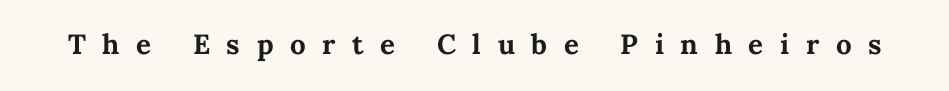
Short note: letters widely spaced. Note the varied advance widths — an 'i' is clearly narrower than an 'm'. I'd describe the lettering as bold — thick and assertive. The baseline area is clear.
